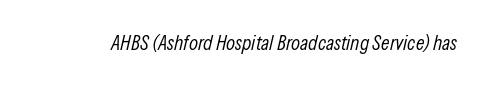
The image shows 21 px text type, italic (leaning right); set normal letter spacing, not underlined.
